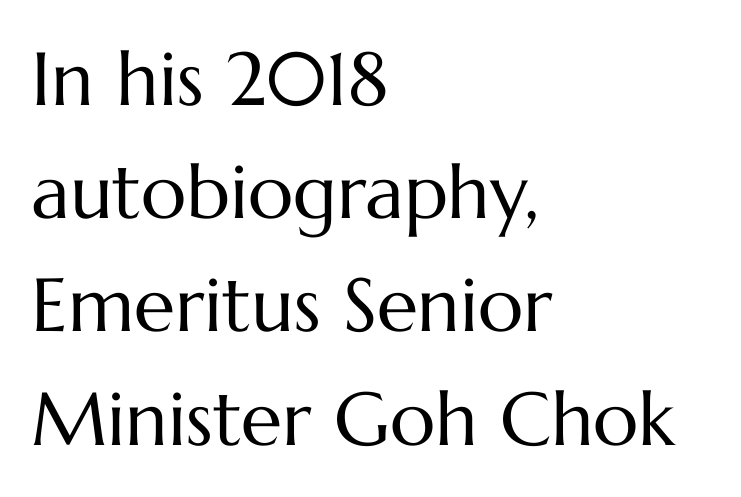
The image shows 75 px regular-weight type, upright; set left-aligned, normal line spacing (1.51x), normal letter spacing, not underlined; medium stroke contrast and a medium x-height.
